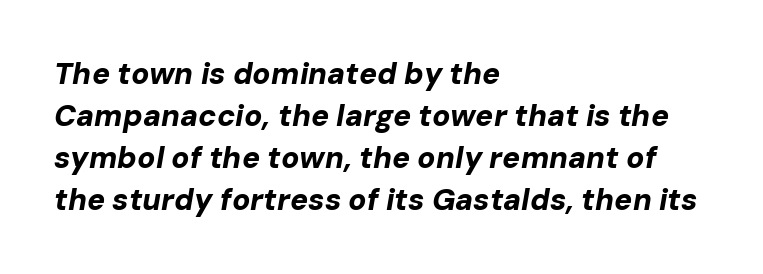
The image shows 30 px bold type, italic (leaning right); set left-aligned, normal line spacing (1.4x), normal letter spacing, not underlined; low stroke contrast and a medium x-height.
